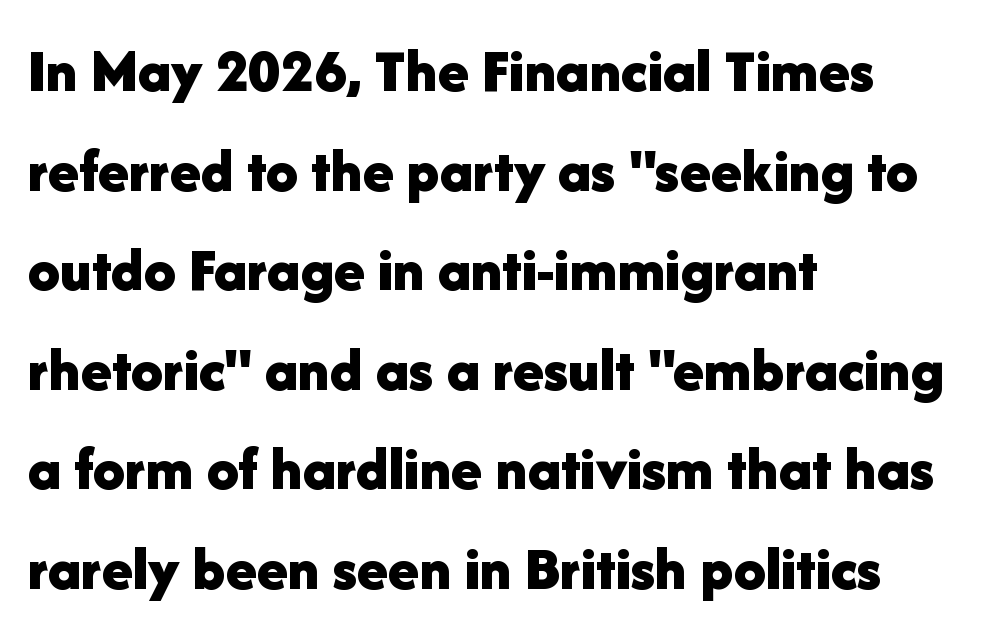
{"serif": "no", "italic": "no", "bold": "yes", "weight": "bold", "width": "normal", "stroke_contrast": "low", "x_height": "medium", "monospaced": "no", "underline": "no", "align": "left", "line_spacing": "normal", "line_spacing_ratio": 1.58, "letter_spacing": "normal", "letter_spacing_em": 0.0, "glyph_px": 63}
